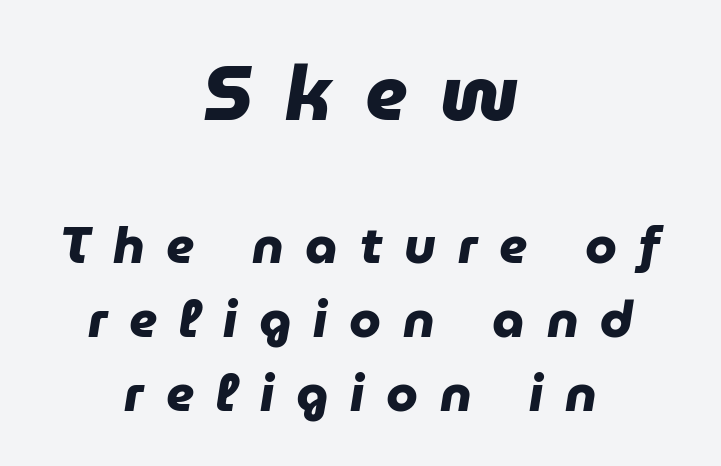
Q: Is the text bold? A: Yes.
Q: Is the typeface a serif or a sans-serif typeface? A: Sans-serif.
Q: Is the text underlined? A: No.
Q: How is the paragraph aligned? A: Centered.
Q: Is the spacing between letters normal or unusually wide? A: Unusually wide.
Q: Is the spacing between lines tight, normal or loose? A: Normal.
Q: Which block of text is set in a larger size, the first (top) or the second (bottom)? A: The first (top) one.
Q: Width (condensed, normal, or wide)? A: Normal.
Q: Stroke contrast? A: Low.
Q: x-height? A: Medium.
Q: Monospaced? A: No.
